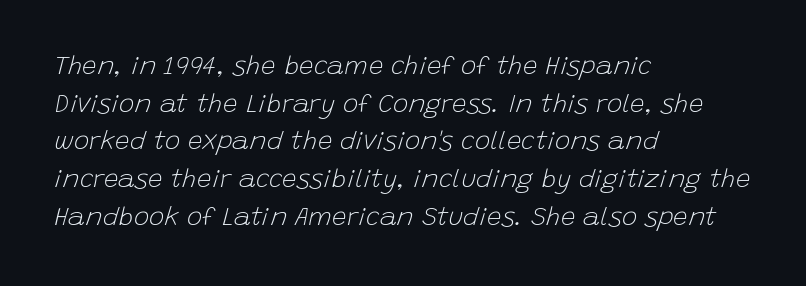
The image shows 26 px text type, italic (leaning right); set left-aligned, normal line spacing (1.45x), normal letter spacing, not underlined.
